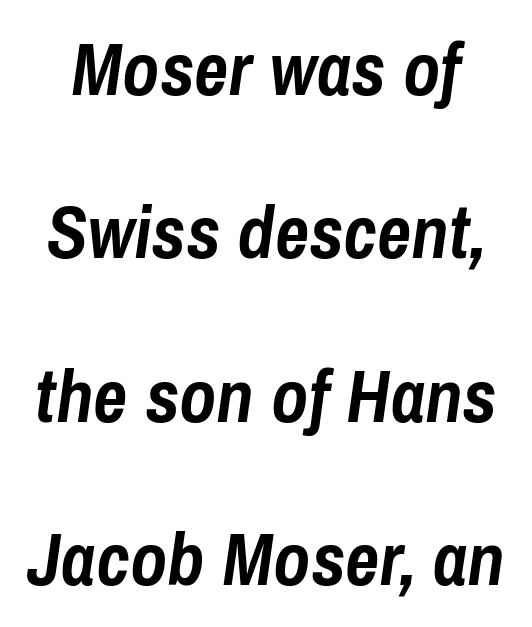
The image shows 75 px semibold, condensed type, italic (leaning right); set loose line spacing (2.18x), normal letter spacing, not underlined; low stroke contrast and a medium x-height.
